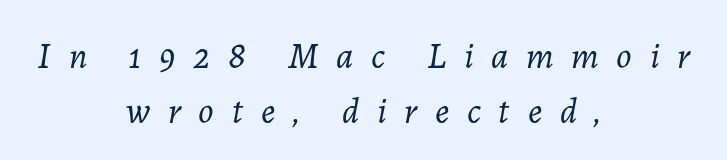
Only glyphs here, with clear space below each row. Counters stay open thanks to moderate or lighter strokes. You could not count columns in this text — the font is proportionally spaced. Leftover space on each line is divided equally before and after the words. A typesetter would call this heavily tracked-out type. Vertically, the passage feels balanced, rows spaced as you'd expect.
